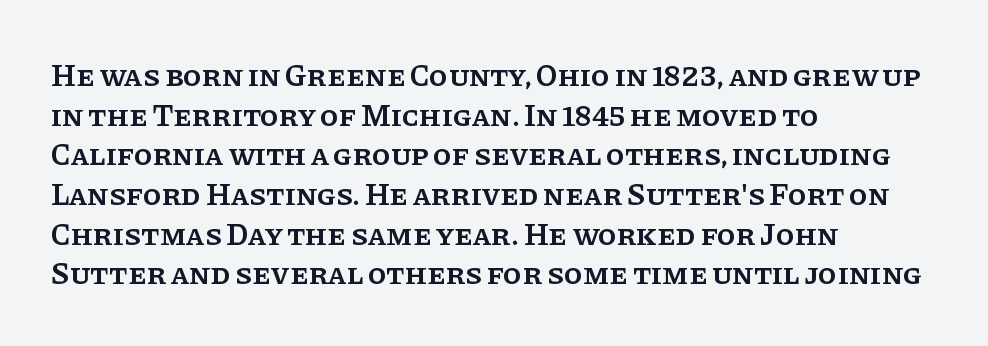
Q: Is the text bold? A: Semi-bold.
Q: Is the text italic (slanted)? A: No, it is upright.
Q: Is the typeface a serif or a sans-serif typeface? A: Serif.
Q: Is the text underlined? A: No.
Q: How is the paragraph aligned? A: Left-aligned.
Q: Is the spacing between letters normal or unusually wide? A: Normal.
Q: Is the spacing between lines tight, normal or loose? A: Normal.
Q: Width (condensed, normal, or wide)? A: Normal.
Q: Stroke contrast? A: Low.
Q: x-height? A: Large.
Q: Monospaced? A: No.
